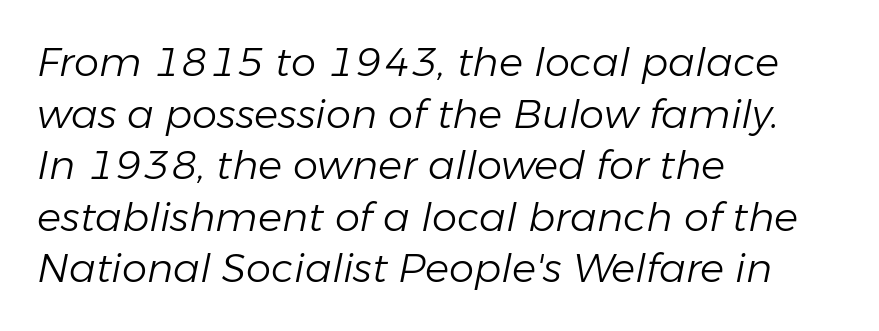
The text block is weighted toward the left margin, trailing off unevenly rightward. Letters have the restrained weight of plain body copy at most. Words float on clear page, feet unadorned. The leading is moderate, giving the passage an even texture.
